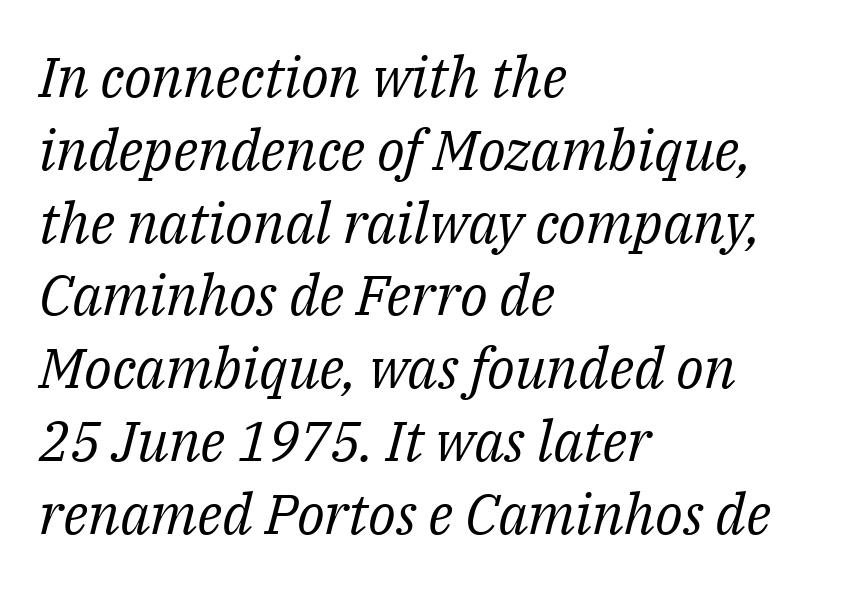
{"serif": "yes", "italic": "yes", "lean": "right", "slant_degrees": 14, "bold": "no", "weight": "regular", "width": "normal", "stroke_contrast": "medium", "x_height": "medium", "monospaced": "no", "underline": "no", "align": "left", "line_spacing": "normal", "line_spacing_ratio": 1.3, "letter_spacing": "normal", "letter_spacing_em": 0.0, "glyph_px": 56}
